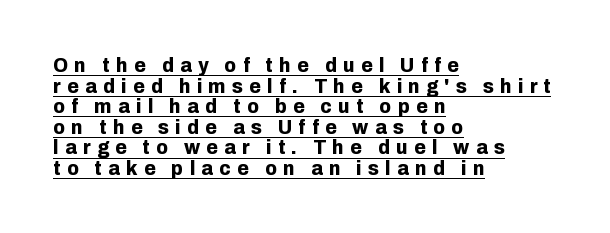
The image shows 21 px bold type, upright; set left-aligned, tight line spacing (0.98x), unusually wide letter spacing (+0.3 em), underlined.
